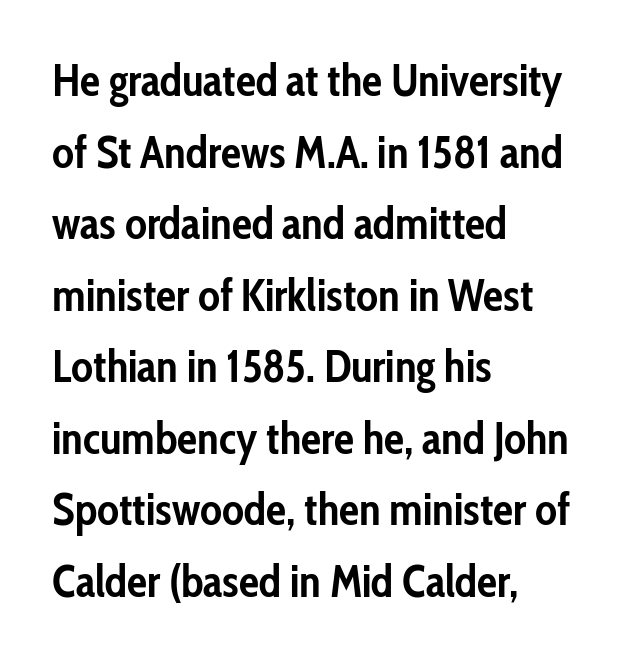
The image shows 45 px semibold, condensed sans-serif type, upright; set left-aligned, normal line spacing (1.59x), normal letter spacing, not underlined; low stroke contrast and a medium x-height.
